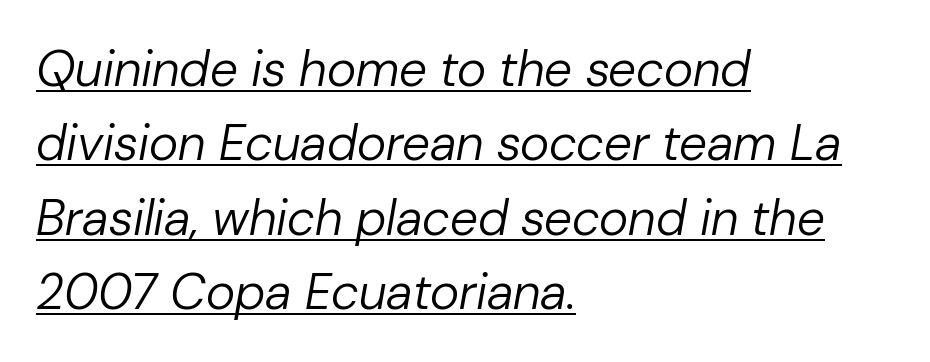
The image shows 50 px regular-weight type, italic (leaning right); set left-aligned, normal line spacing (1.49x), normal letter spacing, underlined; low stroke contrast and a medium x-height.
